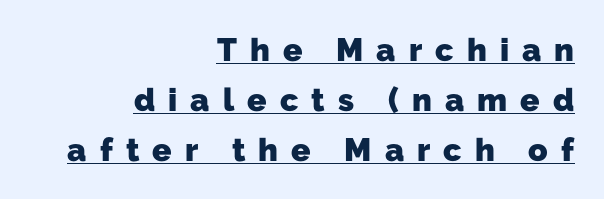
The image shows 32 px heavy sans-serif type; set right-aligned, normal line spacing (1.56x), unusually wide letter spacing (+0.41 em), underlined; low stroke contrast and a medium x-height.
